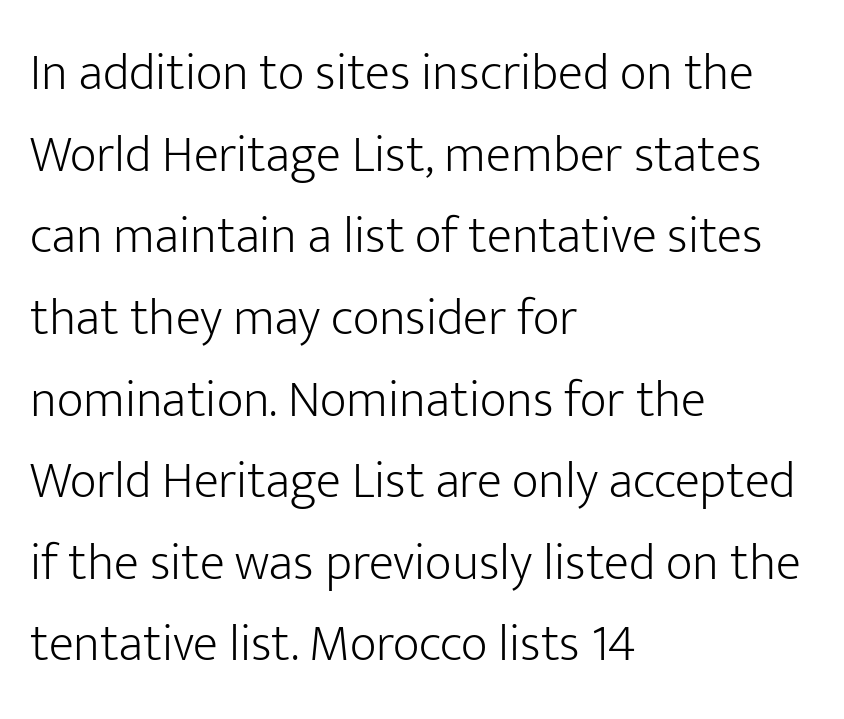
The image shows 52 px light sans-serif type, upright; set left-aligned, normal line spacing (1.57x), normal letter spacing, not underlined; low stroke contrast and a medium x-height.
